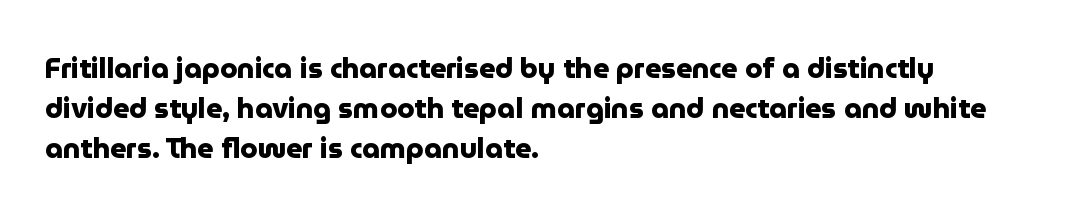
{"serif": "no", "italic": "no", "bold": "yes", "weight": "heavy", "width": "normal", "stroke_contrast": "low", "x_height": "medium", "monospaced": "no", "underline": "no", "align": "left", "line_spacing": "normal", "line_spacing_ratio": 1.43, "letter_spacing": "normal", "letter_spacing_em": 0.0, "glyph_px": 28}
